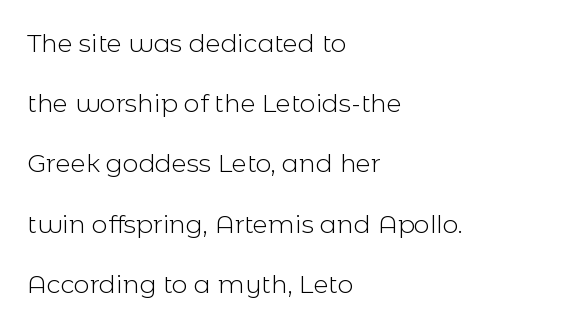
The image shows 25 px text type, upright; set left-aligned, loose line spacing (2.41x), normal letter spacing, not underlined.
